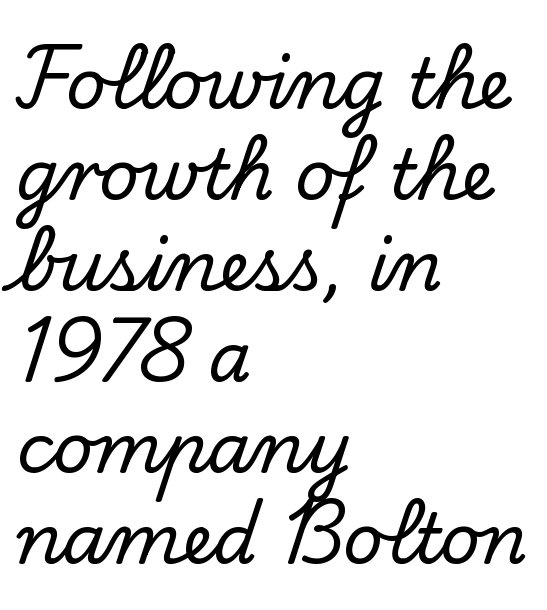
Look at the tracking — it's just the regular setting, nothing added. In terms of letterform style, serifs are clearly present. Just letters on the line, the space beneath them empty. The rag falls on the right side of this text block.
